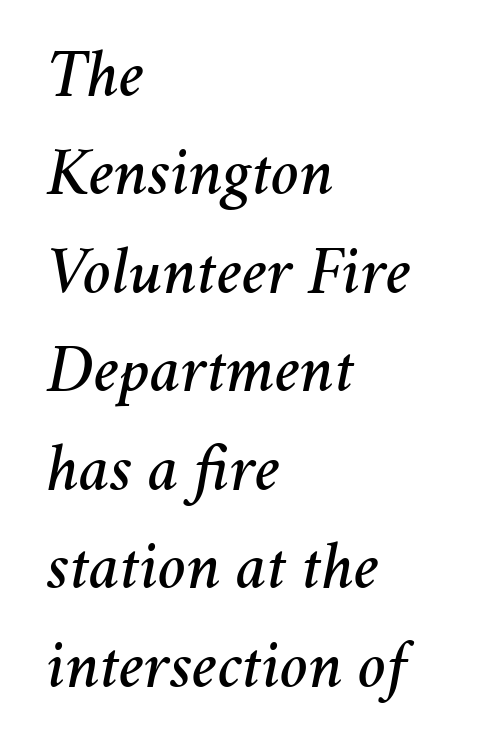
The image shows 67 px text type, italic (leaning right); set left-aligned, normal line spacing (1.47x), normal letter spacing, not underlined; medium stroke contrast and a medium x-height.
